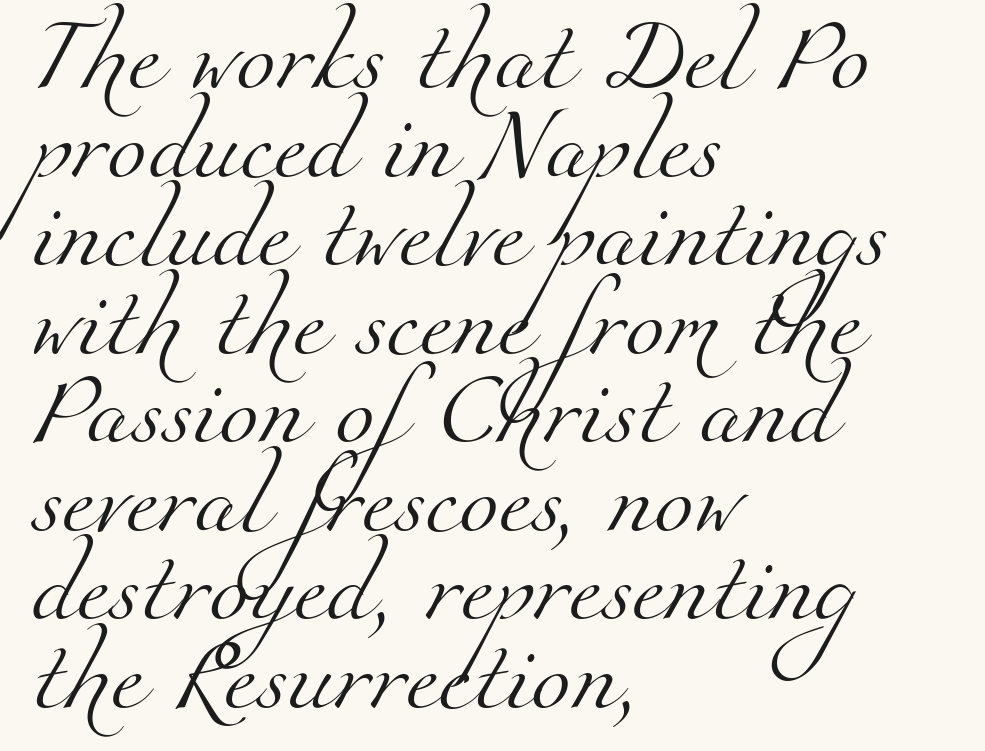
Q: Is the text bold? A: No.
Q: Is the typeface a serif or a sans-serif typeface? A: Serif.
Q: Is the text underlined? A: No.
Q: How is the paragraph aligned? A: Left-aligned.
Q: Is the spacing between letters normal or unusually wide? A: Normal.
Q: Width (condensed, normal, or wide)? A: Normal.
Q: Stroke contrast? A: Medium.
Q: x-height? A: Small.
Q: Monospaced? A: No.
